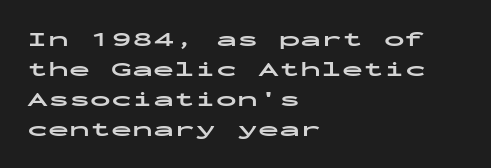
Q: Is the text bold? A: Yes.
Q: Is the text italic (slanted)? A: No, it is upright.
Q: Is the text underlined? A: No.
Q: How is the paragraph aligned? A: Left-aligned.
Q: Is the spacing between letters normal or unusually wide? A: Normal.
Q: Is the spacing between lines tight, normal or loose? A: Normal.
